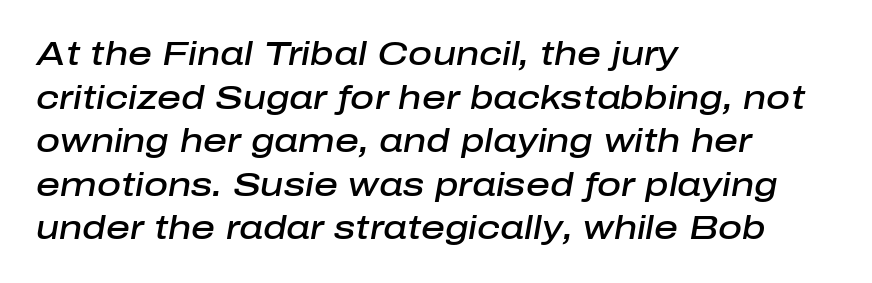
Q: Is the text bold? A: Semi-bold.
Q: Is the text italic (slanted)? A: Yes, it leans right by about 10 degrees.
Q: Is the text underlined? A: No.
Q: How is the paragraph aligned? A: Left-aligned.
Q: Is the spacing between letters normal or unusually wide? A: Normal.
Q: Is the spacing between lines tight, normal or loose? A: Normal.
Q: Width (condensed, normal, or wide)? A: Normal.
Q: Stroke contrast? A: Low.
Q: x-height? A: Medium.
Q: Monospaced? A: No.
